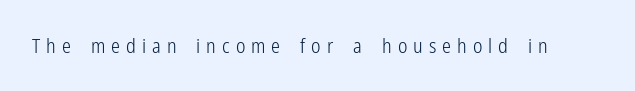
The image shows 20 px text type, upright; set unusually wide letter spacing (+0.3 em), not underlined.
